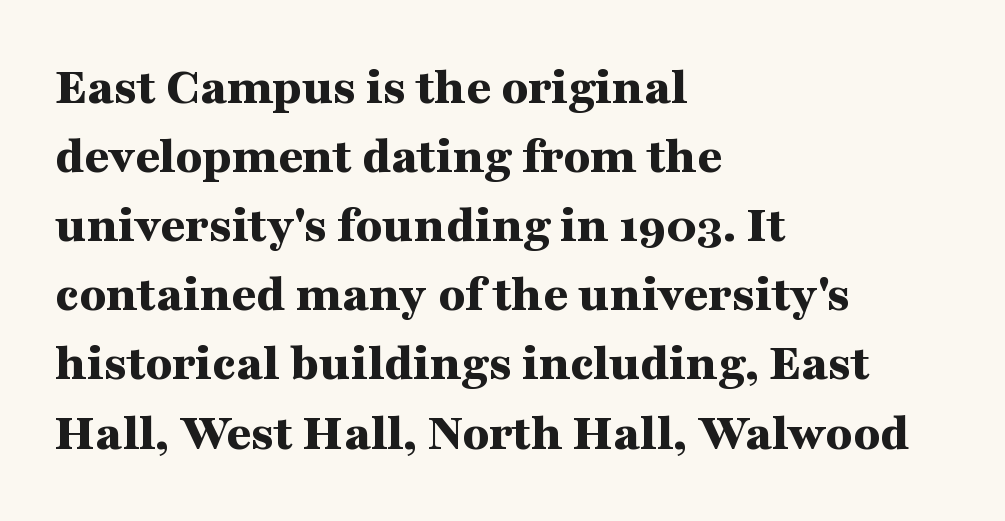
{"serif": "yes", "italic": "no", "bold": "yes", "weight": "bold", "width": "wide", "stroke_contrast": "medium", "x_height": "medium", "monospaced": "no", "underline": "no", "align": "left", "line_spacing": "normal", "line_spacing_ratio": 1.28, "letter_spacing": "normal", "letter_spacing_em": 0.0, "glyph_px": 54}
